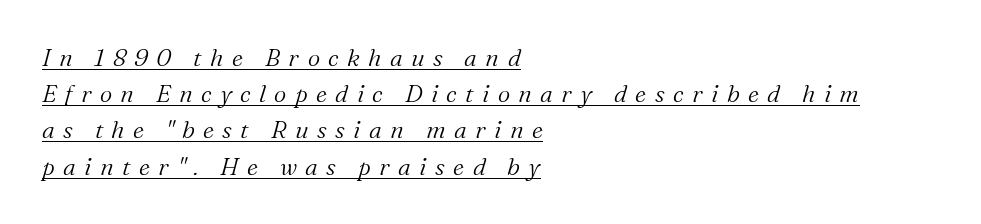
{"italic": "yes", "lean": "right", "slant_degrees": 16, "bold": "no", "underline": "yes", "align": "left", "line_spacing": "normal", "line_spacing_ratio": 1.51, "letter_spacing": "wide", "letter_spacing_em": 0.35, "glyph_px": 24}
